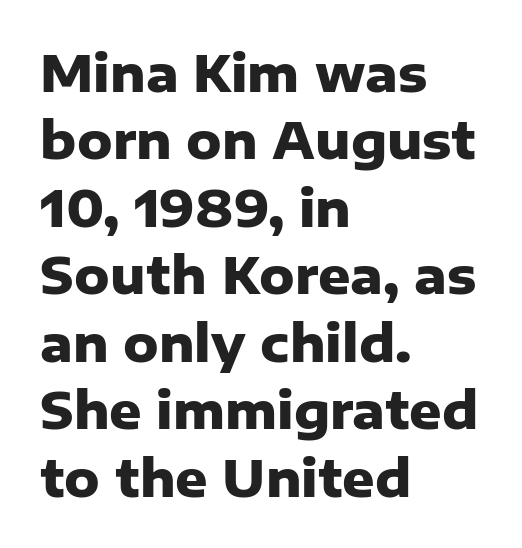
{"serif": "no", "italic": "no", "bold": "yes", "weight": "heavy", "width": "normal", "stroke_contrast": "low", "x_height": "medium", "monospaced": "no", "underline": "no", "align": "left", "line_spacing": "normal", "line_spacing_ratio": 1.35, "letter_spacing": "normal", "letter_spacing_em": 0.0, "glyph_px": 50}
